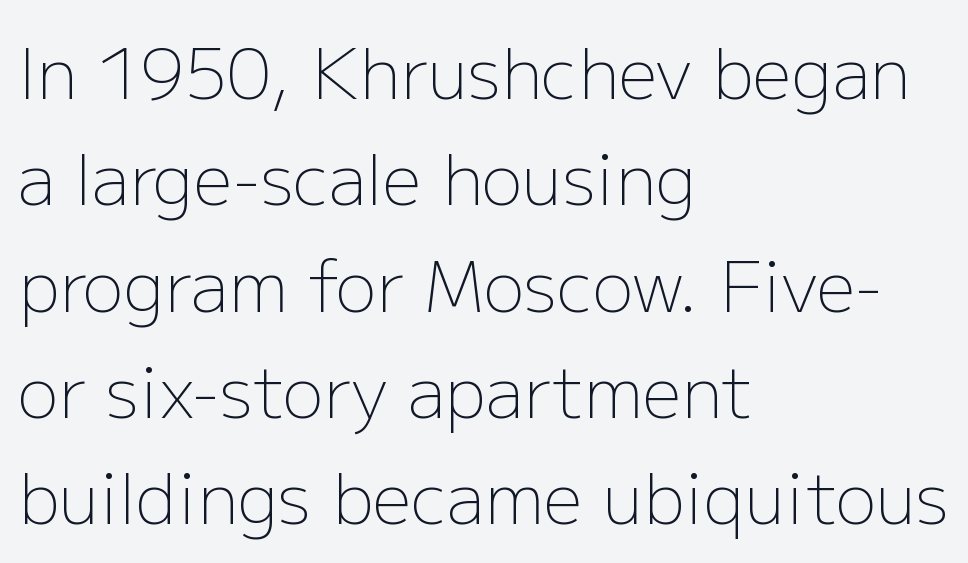
Q: Is the text bold? A: No.
Q: Is the text italic (slanted)? A: No, it is upright.
Q: Is the typeface a serif or a sans-serif typeface? A: Sans-serif.
Q: Is the text underlined? A: No.
Q: How is the paragraph aligned? A: Left-aligned.
Q: Is the spacing between letters normal or unusually wide? A: Normal.
Q: Is the spacing between lines tight, normal or loose? A: Normal.
Q: Width (condensed, normal, or wide)? A: Normal.
Q: Stroke contrast? A: Low.
Q: x-height? A: Medium.
Q: Monospaced? A: No.
